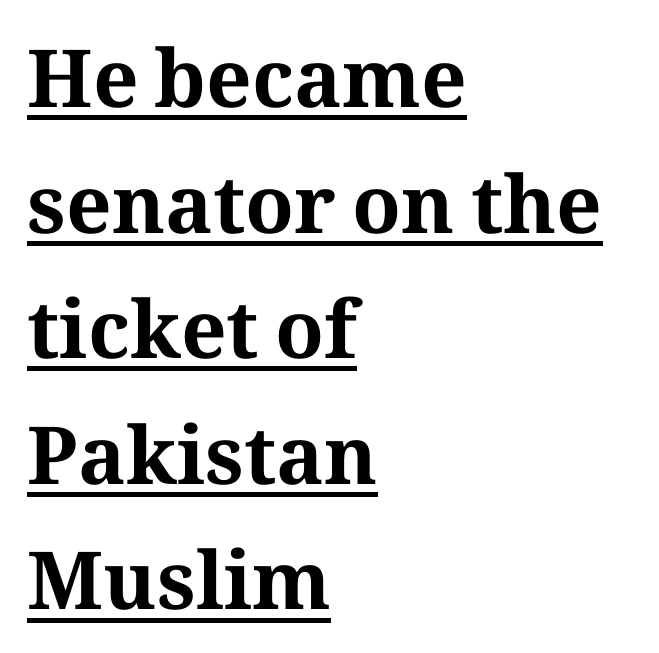
Q: Is the text bold? A: Yes.
Q: Is the text italic (slanted)? A: No, it is upright.
Q: Is the typeface a serif or a sans-serif typeface? A: Serif.
Q: Is the text underlined? A: Yes.
Q: How is the paragraph aligned? A: Left-aligned.
Q: Is the spacing between letters normal or unusually wide? A: Normal.
Q: Is the spacing between lines tight, normal or loose? A: Normal.
Q: Width (condensed, normal, or wide)? A: Normal.
Q: Stroke contrast? A: Medium.
Q: x-height? A: Medium.
Q: Monospaced? A: No.
